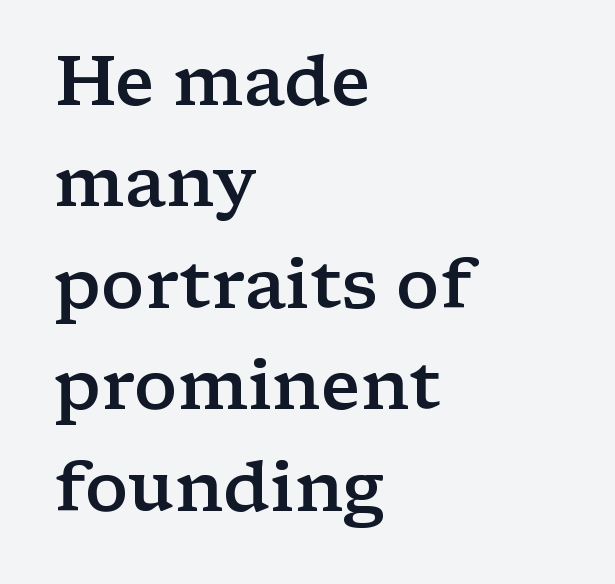
{"serif": "yes", "italic": "no", "bold": "semi", "weight": "semibold", "width": "wide", "stroke_contrast": "low", "x_height": "medium", "monospaced": "no", "underline": "no", "align": "left", "line_spacing": "normal", "line_spacing_ratio": 1.47, "letter_spacing": "normal", "letter_spacing_em": 0.0, "glyph_px": 69}
